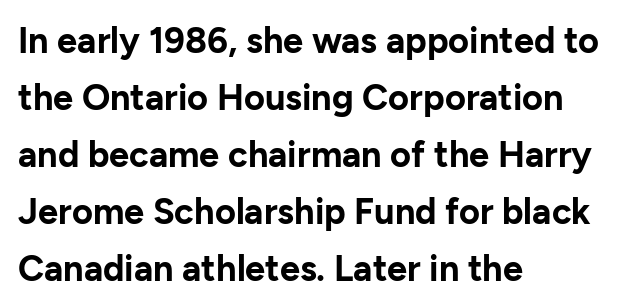
{"serif": "no", "italic": "no", "bold": "yes", "weight": "bold", "width": "normal", "stroke_contrast": "low", "x_height": "medium", "monospaced": "no", "underline": "no", "align": "left", "line_spacing": "normal", "line_spacing_ratio": 1.58, "letter_spacing": "normal", "letter_spacing_em": 0.0, "glyph_px": 36}
